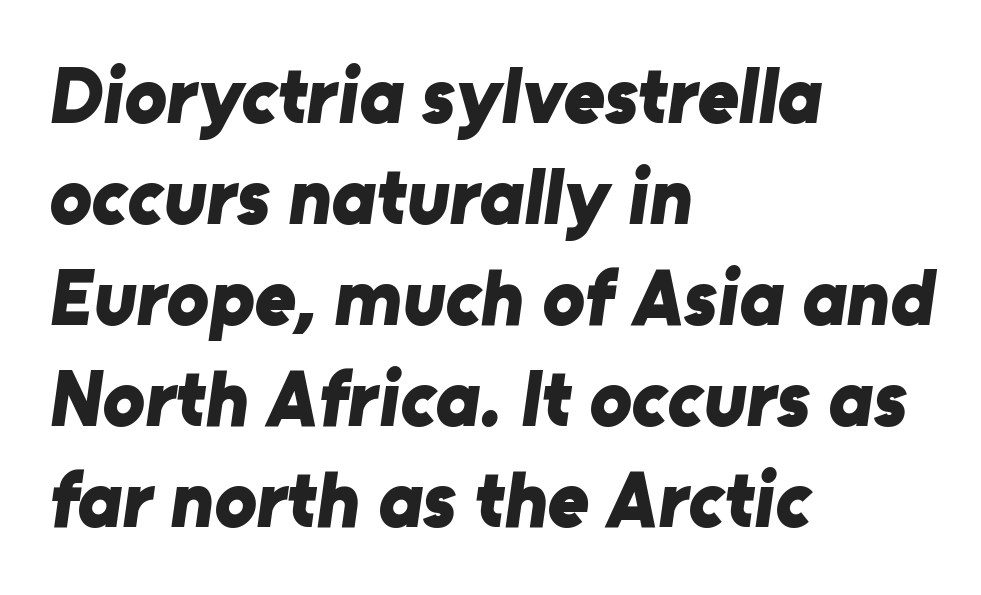
A typesetter would call this zero additional tracking. Which margin do the lines hug? The left one — the right edge is uneven. Stroke thickness is high; the sample reads as a true bold. The passage shown stacks its lines at a standard gap.
